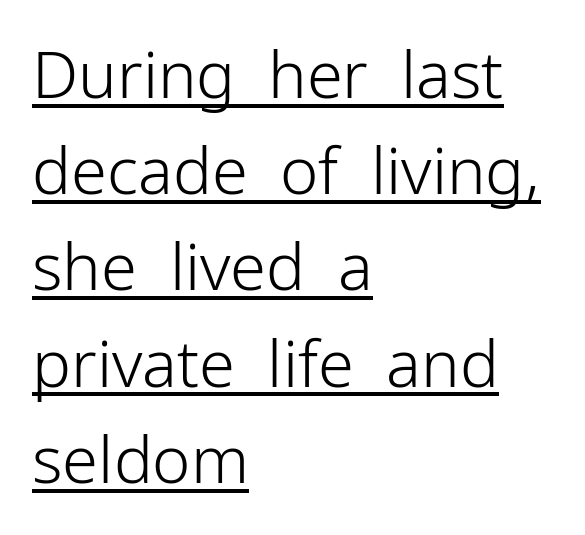
{"serif": "no", "italic": "no", "bold": "no", "weight": "light", "width": "normal", "stroke_contrast": "low", "x_height": "medium", "monospaced": "no", "underline": "yes", "align": "left", "line_spacing": "normal", "line_spacing_ratio": 1.48, "letter_spacing": "normal", "letter_spacing_em": 0.0, "glyph_px": 65}
